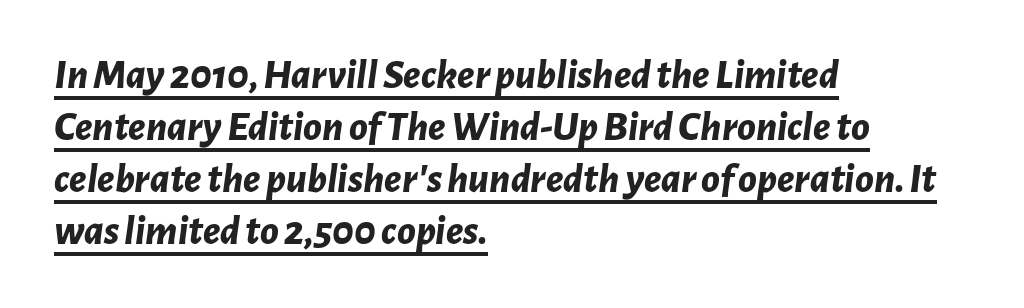
{"italic": "yes", "lean": "right", "slant_degrees": 7, "bold": "yes", "weight": "bold", "width": "normal", "stroke_contrast": "low", "x_height": "medium", "monospaced": "no", "underline": "yes", "align": "left", "line_spacing_ratio": 1.24, "letter_spacing": "normal", "letter_spacing_em": 0.0, "glyph_px": 42}
